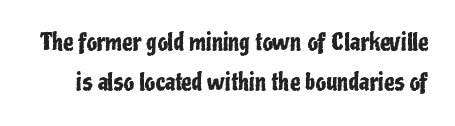
Q: Is the text italic (slanted)? A: No, it is upright.
Q: Is the text underlined? A: No.
Q: Is the spacing between letters normal or unusually wide? A: Normal.
